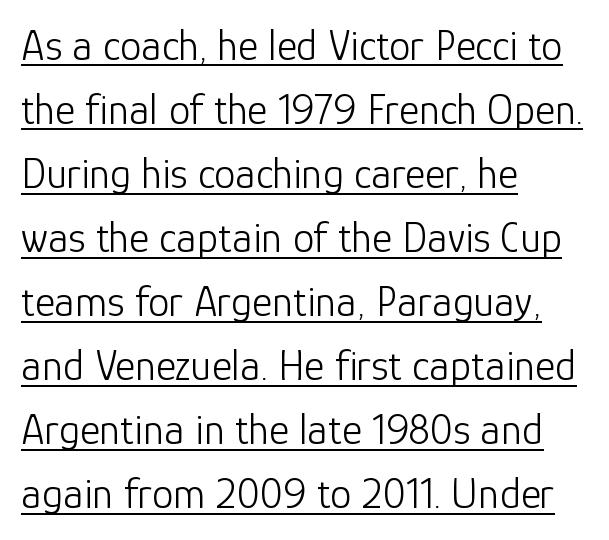
The image shows 43 px light sans-serif type, upright; set left-aligned, normal line spacing (1.49x), normal letter spacing, underlined; low stroke contrast and a medium x-height.
